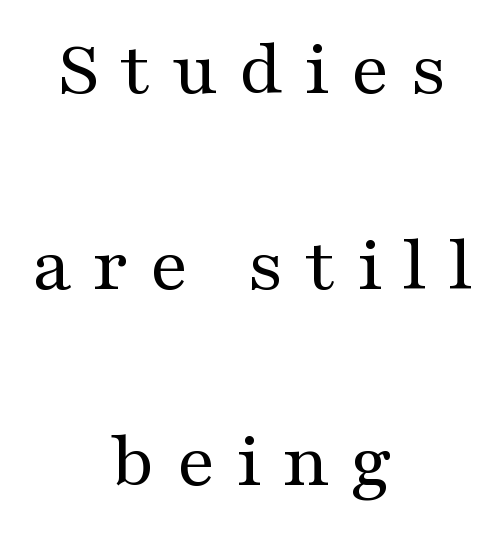
Q: Is the text bold? A: No.
Q: Is the text italic (slanted)? A: No, it is upright.
Q: Is the typeface a serif or a sans-serif typeface? A: Serif.
Q: Is the text underlined? A: No.
Q: How is the paragraph aligned? A: Centered.
Q: Is the spacing between letters normal or unusually wide? A: Unusually wide.
Q: Is the spacing between lines tight, normal or loose? A: Loose.
Q: Width (condensed, normal, or wide)? A: Wide.
Q: Stroke contrast? A: Medium.
Q: x-height? A: Medium.
Q: Monospaced? A: No.
